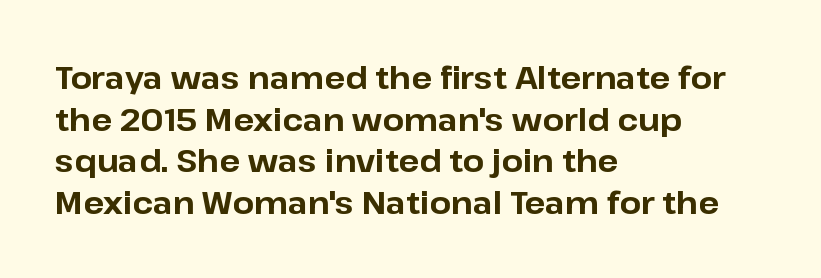
{"serif": "no", "italic": "no", "bold": "yes", "weight": "bold", "width": "normal", "stroke_contrast": "low", "x_height": "medium", "monospaced": "no", "underline": "no", "align": "left", "line_spacing": "normal", "line_spacing_ratio": 1.34, "letter_spacing": "normal", "letter_spacing_em": 0.0, "glyph_px": 31}
